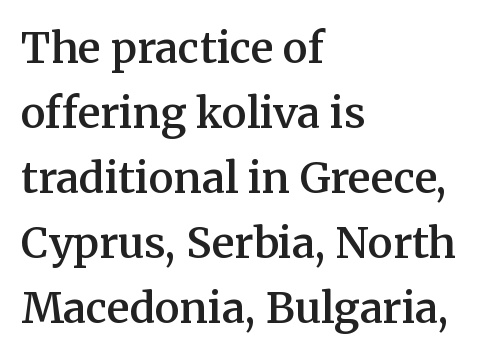
Typographically, this falls in the serif category. Decoration check: the copy has no underline. Weight check: semibold — heavier than regular, not quite bold. Quick note: interline space is typical.
